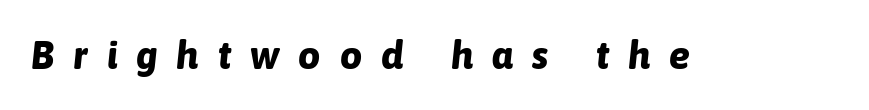
Q: Is the text bold? A: Yes.
Q: Is the text italic (slanted)? A: Yes, it leans right by about 6 degrees.
Q: Is the text underlined? A: No.
Q: Is the spacing between letters normal or unusually wide? A: Unusually wide.
Q: Width (condensed, normal, or wide)? A: Normal.
Q: Stroke contrast? A: Low.
Q: x-height? A: Medium.
Q: Monospaced? A: No.
